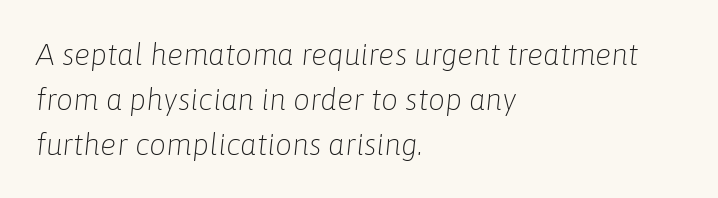
Q: Is the text bold? A: No.
Q: Is the text italic (slanted)? A: Yes, it leans right by about 6 degrees.
Q: Is the text underlined? A: No.
Q: How is the paragraph aligned? A: Left-aligned.
Q: Is the spacing between letters normal or unusually wide? A: Normal.
Q: Is the spacing between lines tight, normal or loose? A: Normal.
Q: Width (condensed, normal, or wide)? A: Normal.
Q: Stroke contrast? A: Low.
Q: x-height? A: Medium.
Q: Monospaced? A: No.
